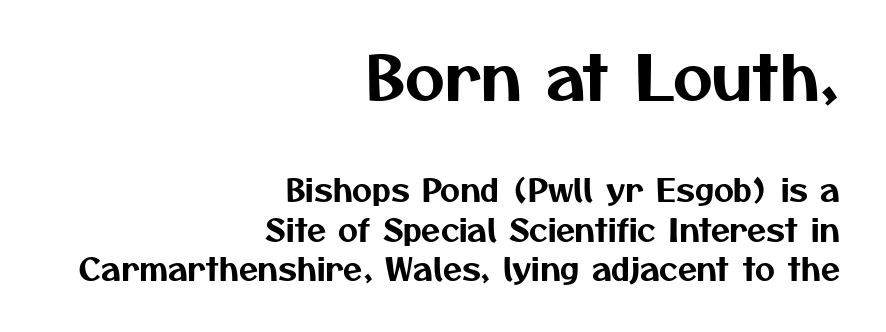
The image shows 62 px sans-serif type; set right-aligned, normal line spacing (1.27x), normal letter spacing, not underlined; the first (top) block is 2.0x larger; medium stroke contrast and a medium x-height.
